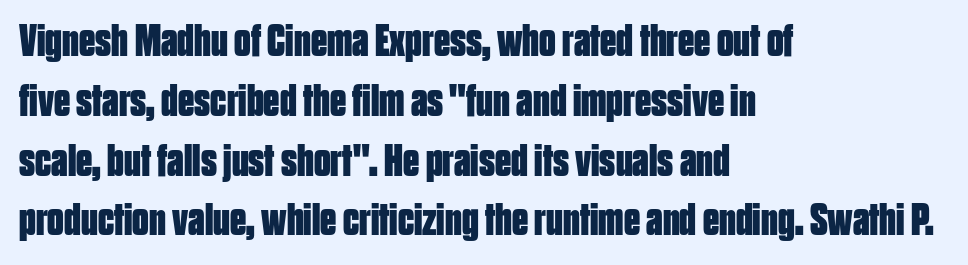
{"serif": "no", "italic": "no", "bold": "yes", "weight": "bold", "width": "condensed", "stroke_contrast": "low", "x_height": "large", "monospaced": "no", "underline": "no", "align": "left", "line_spacing": "normal", "line_spacing_ratio": 1.3, "letter_spacing": "normal", "letter_spacing_em": 0.0, "glyph_px": 46}
